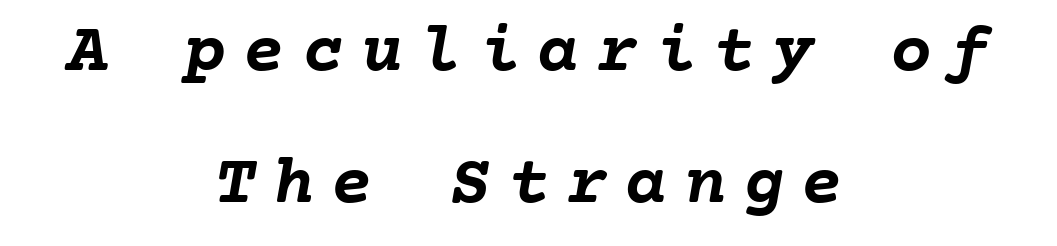
The image shows 70 px semibold type, monospaced; set centered, line spacing 1.89x, unusually wide letter spacing (+0.24 em), not underlined; low stroke contrast and a medium x-height.
